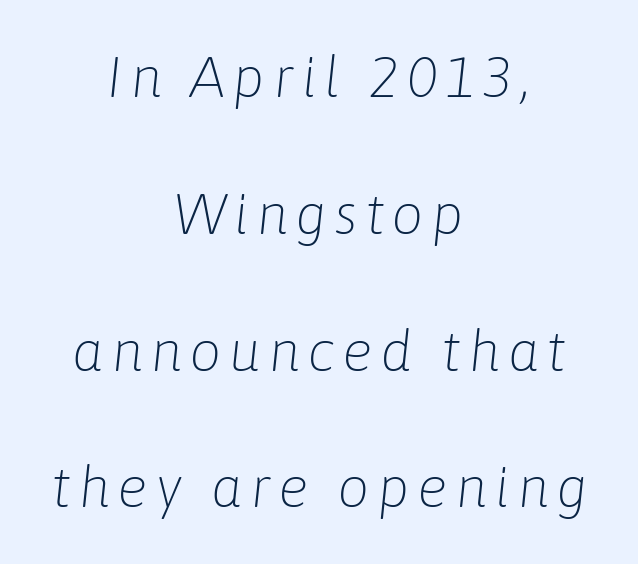
Q: Is the text bold? A: No.
Q: Is the text italic (slanted)? A: Yes, it leans right by about 6 degrees.
Q: Is the text underlined? A: No.
Q: How is the paragraph aligned? A: Centered.
Q: Is the spacing between lines tight, normal or loose? A: Loose.
Q: Width (condensed, normal, or wide)? A: Normal.
Q: Stroke contrast? A: Low.
Q: x-height? A: Medium.
Q: Monospaced? A: No.
